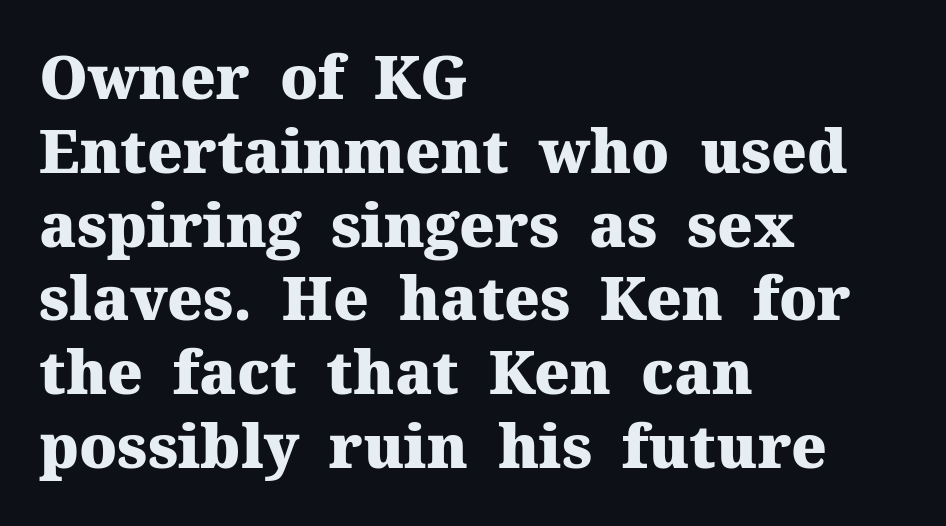
The gap between lines stays unmarked. A typesetter would mark this as roman, not italic. Examine the stroke ends and you'll spot serifs. The strokes are fattened all the way to bold. This rendering leaves character spacing at its baseline value.
